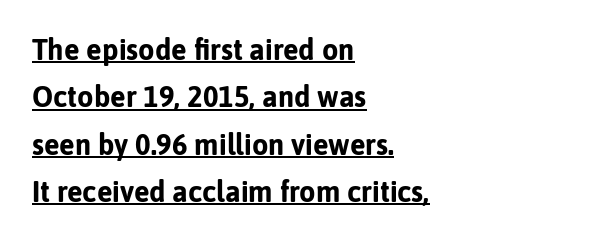
Students, this is bold: see how much ink each stroke carries. Nope, no serifs anywhere on these letters. Here the designer chose a conventional face with non-uniform glyph widths. The text block is weighted toward the left margin, trailing off unevenly rightward. Between one letter and the next there's only the usual sliver of space.
